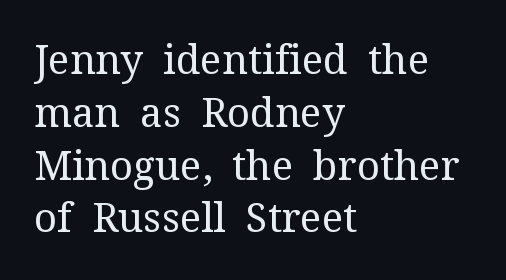
{"serif": "yes", "italic": "no", "bold": "no", "weight": "regular", "width": "normal", "stroke_contrast": "medium", "x_height": "medium", "monospaced": "no", "underline": "no", "align": "left", "line_spacing": "normal", "line_spacing_ratio": 1.32, "letter_spacing": "normal", "letter_spacing_em": 0.0, "glyph_px": 40}
